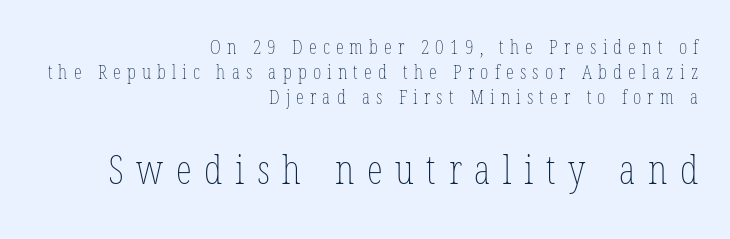
{"italic": "no", "bold": "no", "weight": "thin", "width": "condensed", "stroke_contrast": "low", "x_height": "medium", "monospaced": "no", "underline": "no", "align": "right", "line_spacing": "normal", "line_spacing_ratio": 1.26, "letter_spacing": "wide", "letter_spacing_em": 0.31, "larger_block": "second", "size_ratio": 2.05, "glyph_px": 41}
